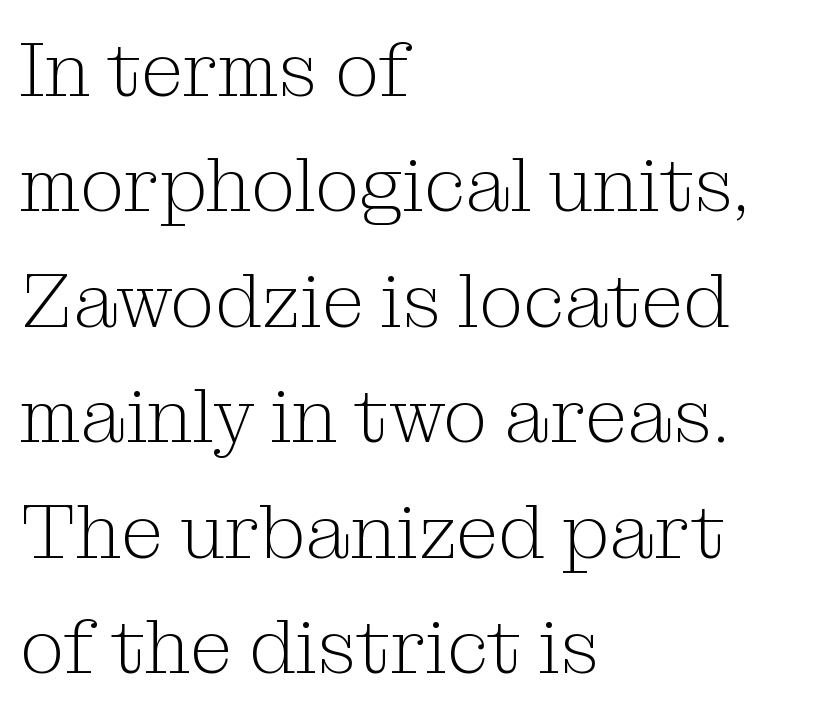
Q: Is the text bold? A: No.
Q: Is the text italic (slanted)? A: No, it is upright.
Q: Is the typeface a serif or a sans-serif typeface? A: Serif.
Q: Is the text underlined? A: No.
Q: How is the paragraph aligned? A: Left-aligned.
Q: Is the spacing between letters normal or unusually wide? A: Normal.
Q: Is the spacing between lines tight, normal or loose? A: Normal.
Q: Width (condensed, normal, or wide)? A: Normal.
Q: Stroke contrast? A: Medium.
Q: x-height? A: Medium.
Q: Monospaced? A: No.
